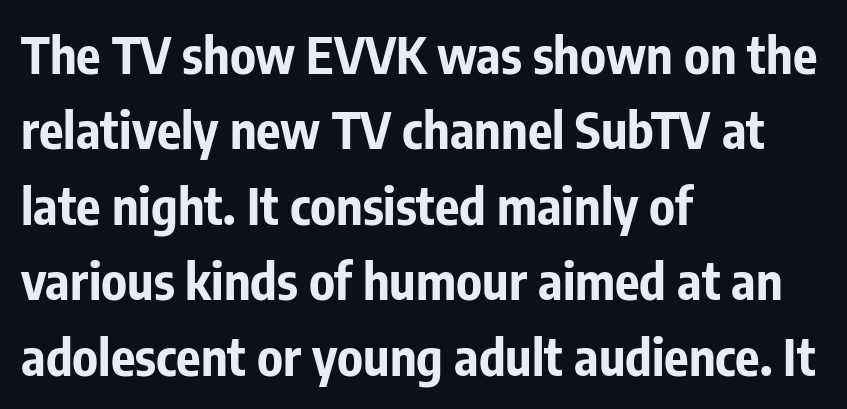
Layout note: lines flush left. The letterforms sit shoulder to shoulder at normal distance. Students, this is bold: see how much ink each stroke carries. The letters stand straight up with perfectly vertical stems. The passage shown is not underscored anywhere. The space between consecutive lines is moderate.
